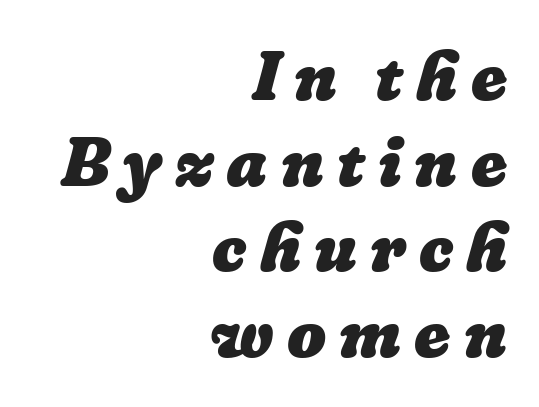
The image shows 69 px heavy type; set right-aligned, line spacing 1.24x, not underlined; low stroke contrast and a medium x-height.
